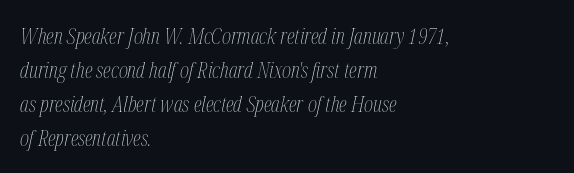
Q: Is the text bold? A: No.
Q: Is the text italic (slanted)? A: Yes, it leans right by about 12 degrees.
Q: Is the text underlined? A: No.
Q: How is the paragraph aligned? A: Left-aligned.
Q: Is the spacing between letters normal or unusually wide? A: Normal.
Q: Is the spacing between lines tight, normal or loose? A: Normal.
